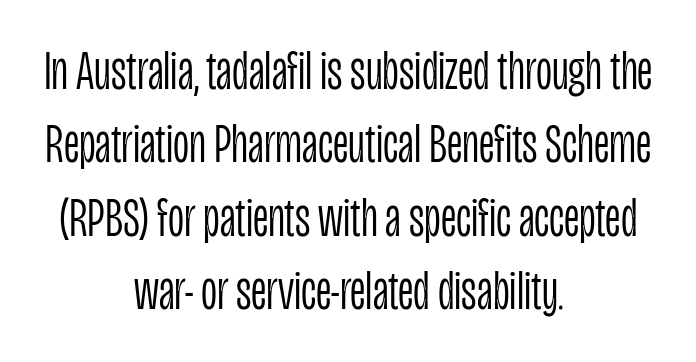
The image shows 56 px light, condensed sans-serif type, upright; set centered, normal line spacing (1.31x), normal letter spacing, not underlined; low stroke contrast and a large x-height.
